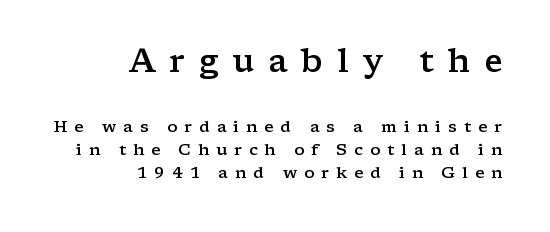
{"serif": "yes", "italic": "no", "bold": "semi", "weight": "semibold", "width": "wide", "stroke_contrast": "low", "x_height": "medium", "monospaced": "no", "underline": "no", "align": "right", "line_spacing": "normal", "line_spacing_ratio": 1.45, "letter_spacing": "wide", "letter_spacing_em": 0.44, "larger_block": "first", "size_ratio": 2.0, "glyph_px": 32}
